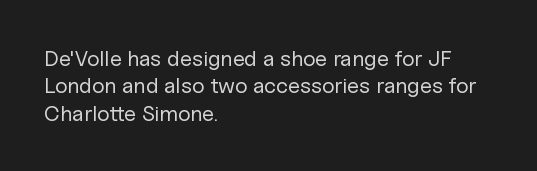
Q: Is the text bold? A: No.
Q: Is the text italic (slanted)? A: No, it is upright.
Q: Is the text underlined? A: No.
Q: How is the paragraph aligned? A: Left-aligned.
Q: Is the spacing between letters normal or unusually wide? A: Normal.
